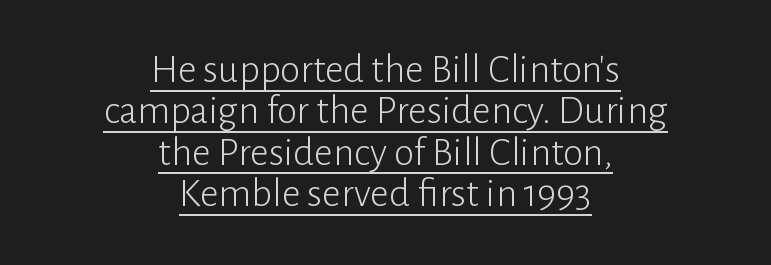
The image shows 41 px light sans-serif type, upright; set centered, tight line spacing (1.01x), normal letter spacing, underlined; low stroke contrast and a medium x-height.
